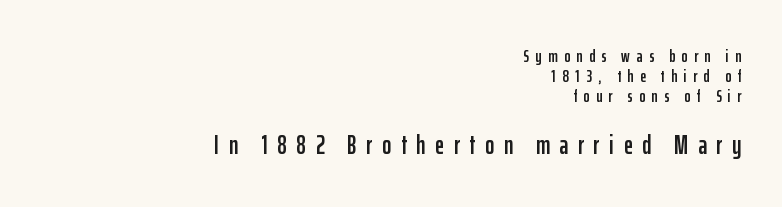
Q: Is the text italic (slanted)? A: No, it is upright.
Q: Is the text underlined? A: No.
Q: How is the paragraph aligned? A: Right-aligned.
Q: Is the spacing between letters normal or unusually wide? A: Unusually wide.
Q: Is the spacing between lines tight, normal or loose? A: Tight.
Q: Which block of text is set in a larger size, the first (top) or the second (bottom)? A: The second (bottom) one.
